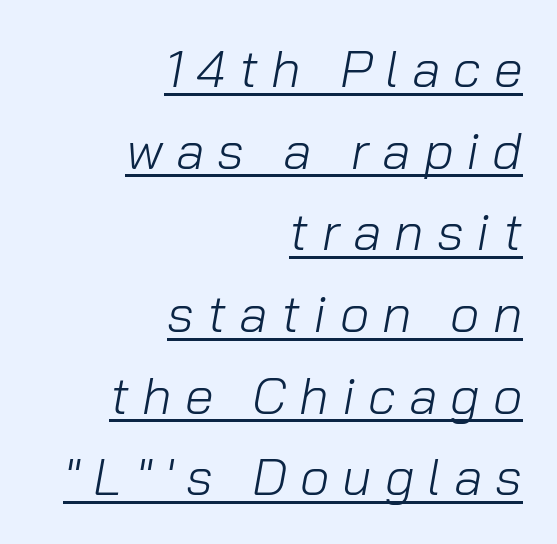
The passage shown has open, widely tracked lettering throughout. The whole block is typeset with a tilt. The letterforms sit at book weight or below. Honestly, the row spacing looks completely unremarkable.
